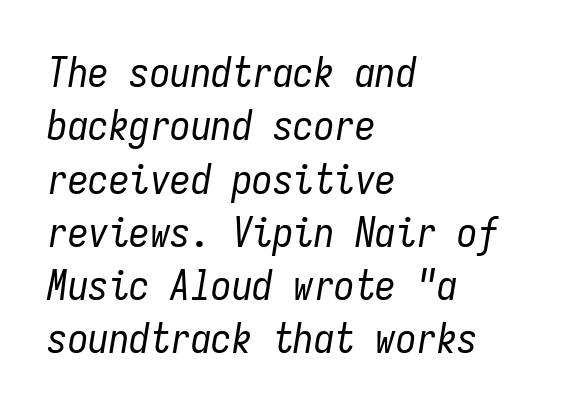
{"italic": "yes", "lean": "right", "slant_degrees": 9, "bold": "no", "weight": "regular", "width": "condensed", "stroke_contrast": "low", "x_height": "medium", "monospaced": "yes", "underline": "no", "align": "left", "line_spacing": "normal", "line_spacing_ratio": 1.3, "letter_spacing": "normal", "letter_spacing_em": 0.0, "glyph_px": 41}
